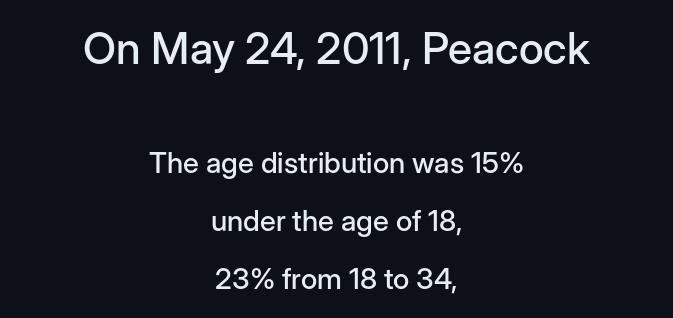
A sans-serif font was chosen for this passage. The passage shown is not underscored anywhere. The letters stand straight up with perfectly vertical stems. You could not count columns in this text — the font is proportionally spaced. Caption: upper text group enlarged, lower text group reduced.
